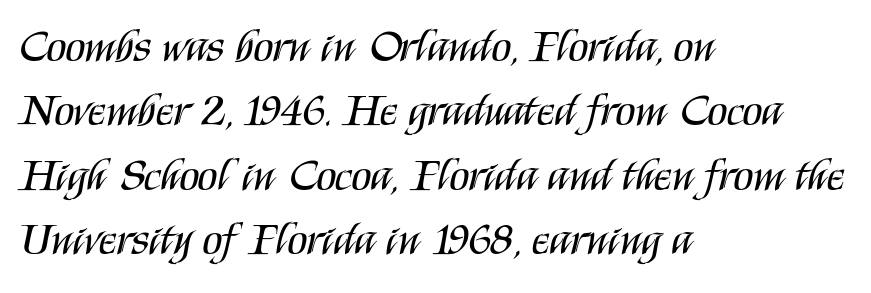
The image shows 46 px regular-weight, condensed sans-serif type; set left-aligned, normal line spacing (1.4x), normal letter spacing, not underlined; medium stroke contrast and a large x-height.
